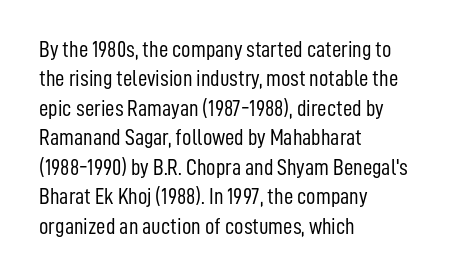
The image shows 23 px text type, upright; set left-aligned, normal line spacing (1.28x), normal letter spacing, not underlined.
